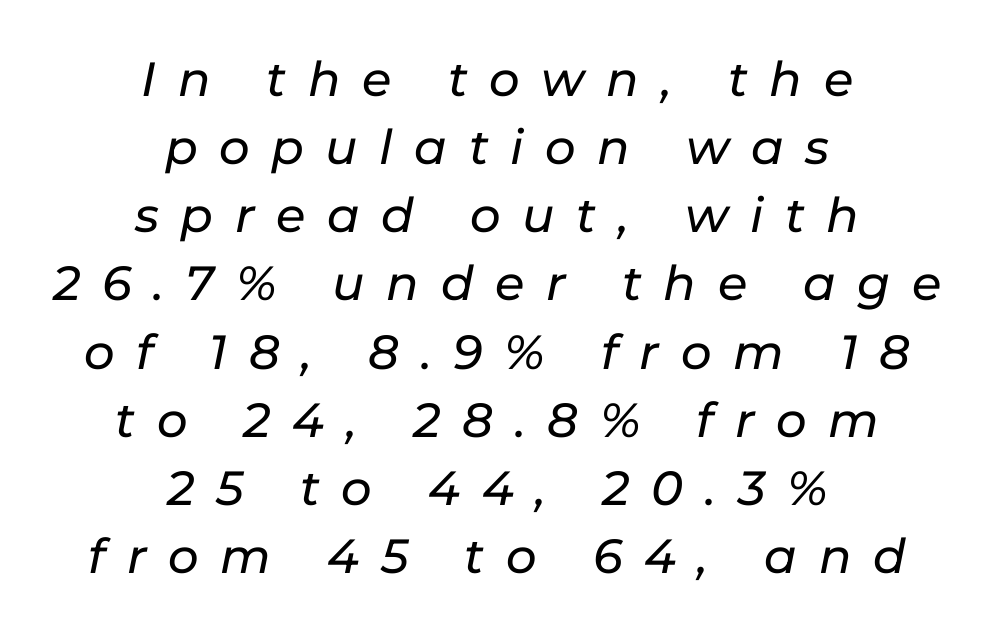
The image shows 48 px text type, italic (leaning right); set centered, normal line spacing (1.42x), unusually wide letter spacing (+0.45 em), not underlined; low stroke contrast and a medium x-height.
